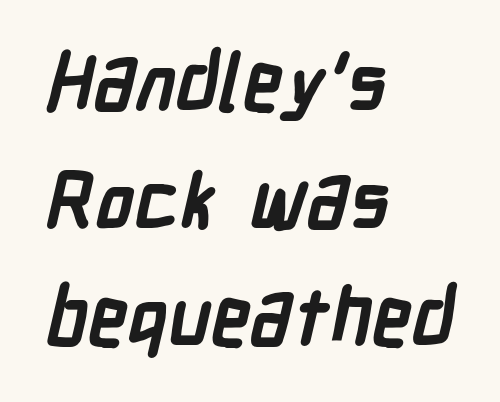
The image shows 79 px semibold, condensed sans-serif type; set left-aligned, normal line spacing (1.49x), normal letter spacing, not underlined; low stroke contrast and a medium x-height.
